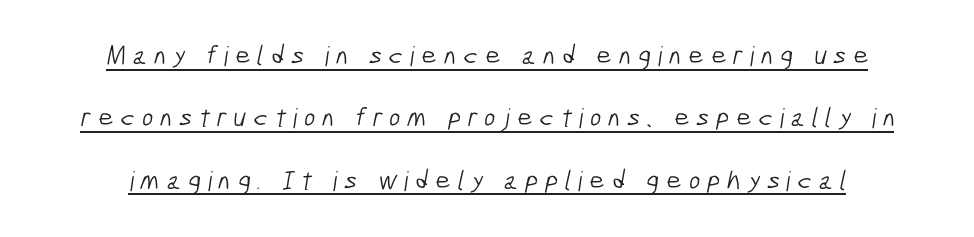
The image shows 27 px text type; set loose line spacing (2.31x), unusually wide letter spacing (+0.25 em), underlined.
